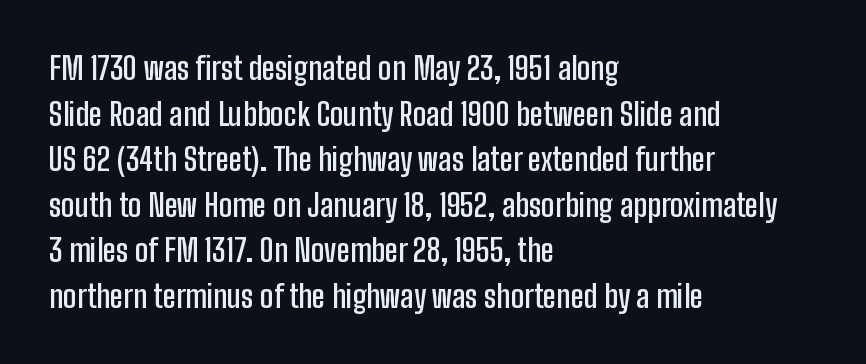
Casual observation: everything's shoved over to the left. You could not count columns in this text — the font is proportionally spaced. This is the in-between weight designers call semibold or demi. Letterform terminals end flat and unadorned throughout the passage. These lines keep a tight, regular rhythm from letter to letter. The leading is moderate, giving the passage an even texture.
